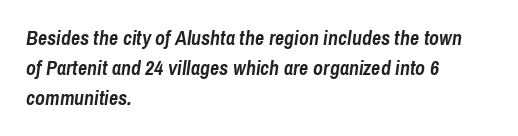
The image shows 20 px bold type, italic (leaning right); set left-aligned, normal line spacing (1.5x), normal letter spacing, not underlined.
